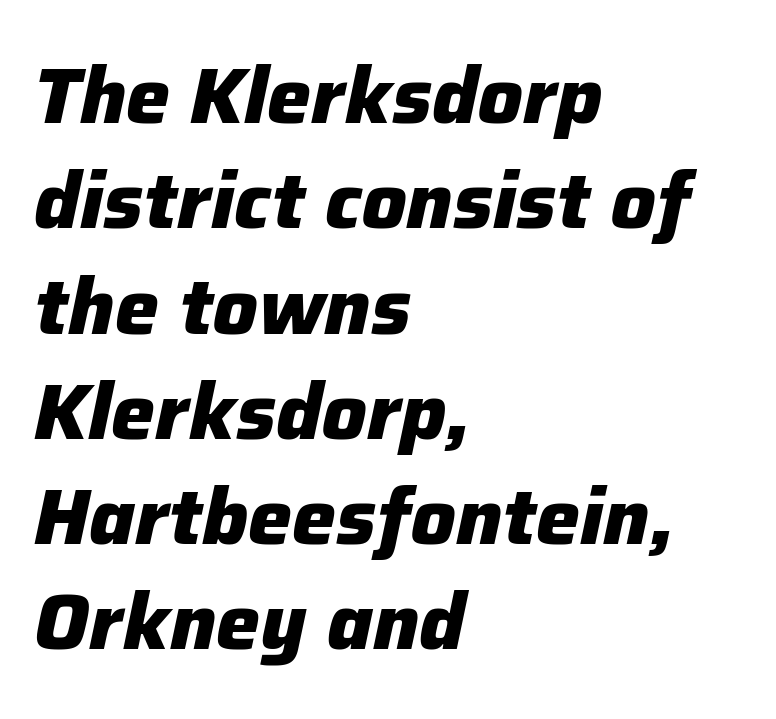
The passage shown is not underscored anywhere. Notice how thick the strokes are: this is what a full bold looks like. The text block is weighted toward the left margin, trailing off unevenly rightward. Do the characters align in a grid? No, the font is proportional. Rows of type keep a routine distance in the vertical direction.
